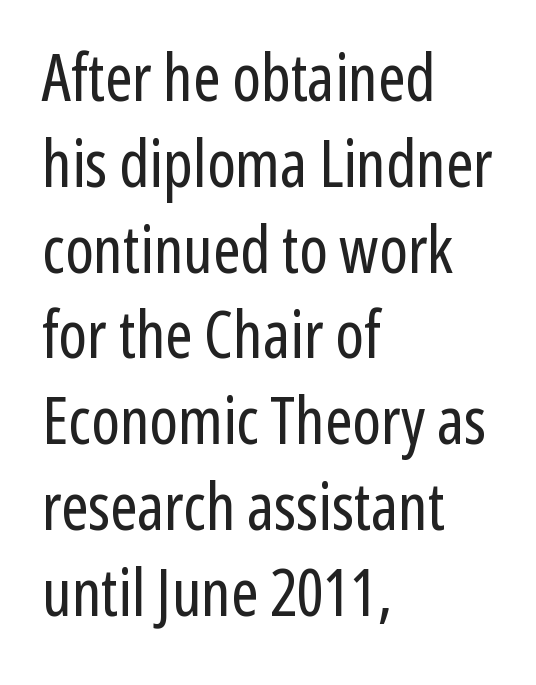
What kind of face is this? One without serifs — a sans. On a weight scale, this lands at 450 or below. Is this a fixed-width face? No — the glyphs have proportional, varying widths. Notice how the passage keeps a crisp vertical edge on the left only. Caption: standard tracking, unaltered. Successive baselines arrive at the customary interval.
